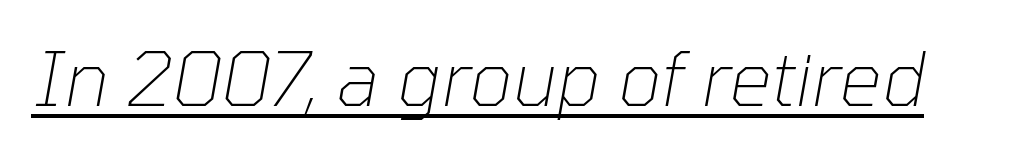
It's the slanting kind of type. A typesetter would call this proportional, since set widths differ per character. The letterforms sit at book weight or below. Each line of the rendering has a horizontal stroke beneath the glyphs. Inter-character spacing is left at the font's built-in metrics.
